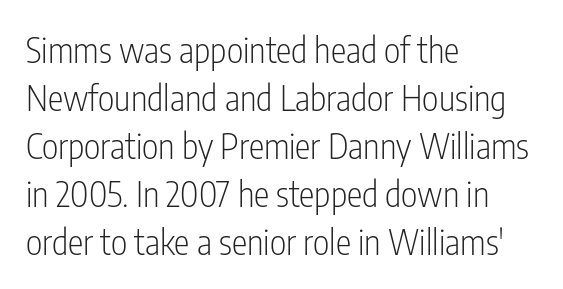
{"serif": "no", "italic": "no", "bold": "no", "weight": "light", "width": "condensed", "stroke_contrast": "low", "x_height": "medium", "monospaced": "no", "underline": "no", "align": "left", "line_spacing": "normal", "line_spacing_ratio": 1.37, "letter_spacing": "normal", "letter_spacing_em": 0.0, "glyph_px": 35}
